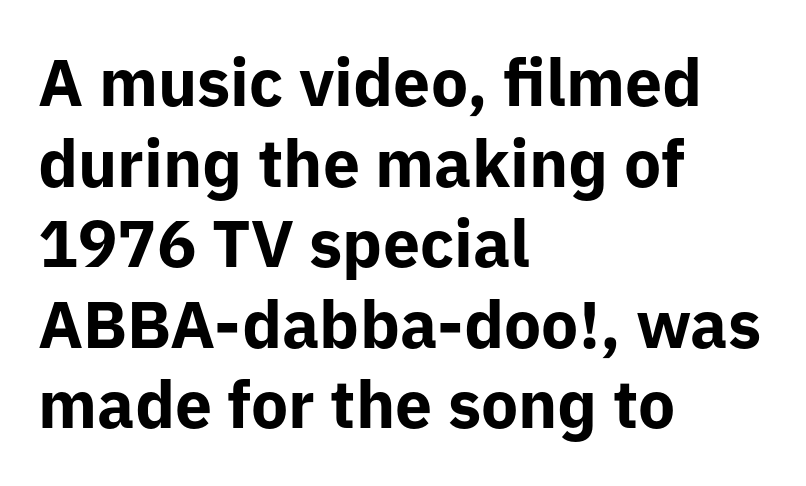
{"serif": "no", "italic": "no", "bold": "yes", "weight": "bold", "width": "normal", "stroke_contrast": "low", "x_height": "medium", "monospaced": "no", "underline": "no", "align": "left", "line_spacing_ratio": 1.22, "letter_spacing": "normal", "letter_spacing_em": 0.0, "glyph_px": 66}
